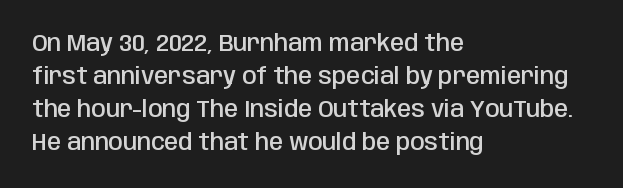
{"italic": "no", "bold": "semi", "underline": "no", "align": "left", "line_spacing": "normal", "line_spacing_ratio": 1.43, "letter_spacing": "normal", "letter_spacing_em": 0.0, "glyph_px": 23}
